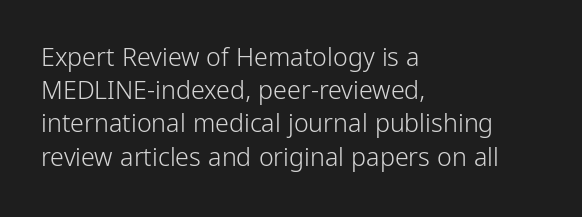
Q: Is the text bold? A: No.
Q: Is the text italic (slanted)? A: No, it is upright.
Q: Is the text underlined? A: No.
Q: How is the paragraph aligned? A: Left-aligned.
Q: Is the spacing between letters normal or unusually wide? A: Normal.
Q: Is the spacing between lines tight, normal or loose? A: Normal.
